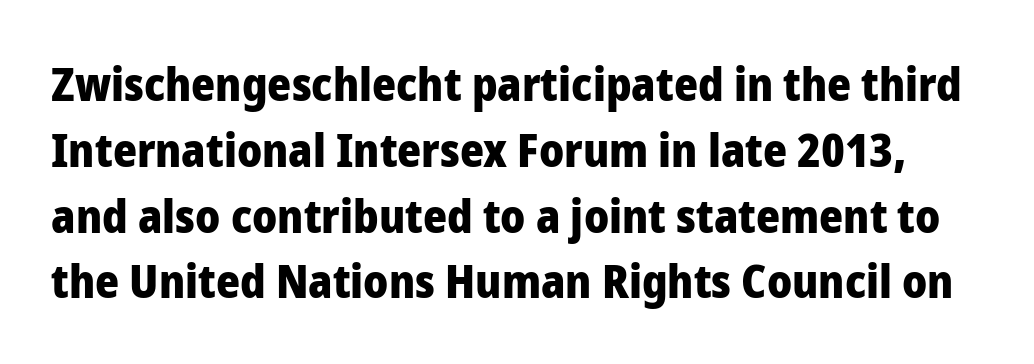
Is this a fixed-width face? No — the glyphs have proportional, varying widths. Italic: no, the glyphs are upright roman. The sample has been set heavy, in full bold. Serifs: no, the terminals of the letterforms are clean.
